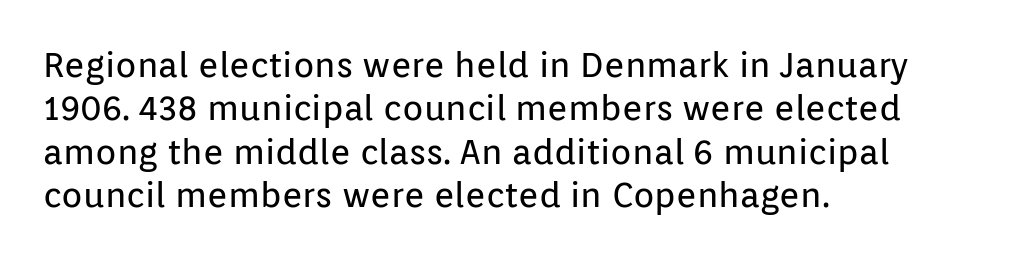
{"serif": "no", "italic": "no", "bold": "no", "weight": "regular", "width": "normal", "stroke_contrast": "low", "x_height": "medium", "monospaced": "no", "underline": "no", "align": "left", "line_spacing_ratio": 1.24, "letter_spacing": "normal", "letter_spacing_em": 0.0, "glyph_px": 35}
